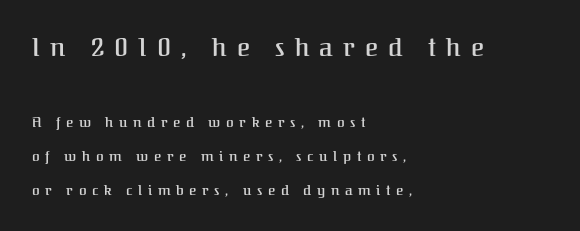
The image shows 25 px text type, upright; set left-aligned, loose line spacing (2.43x), unusually wide letter spacing (+0.4 em), not underlined; the first (top) block is 1.79x larger.
